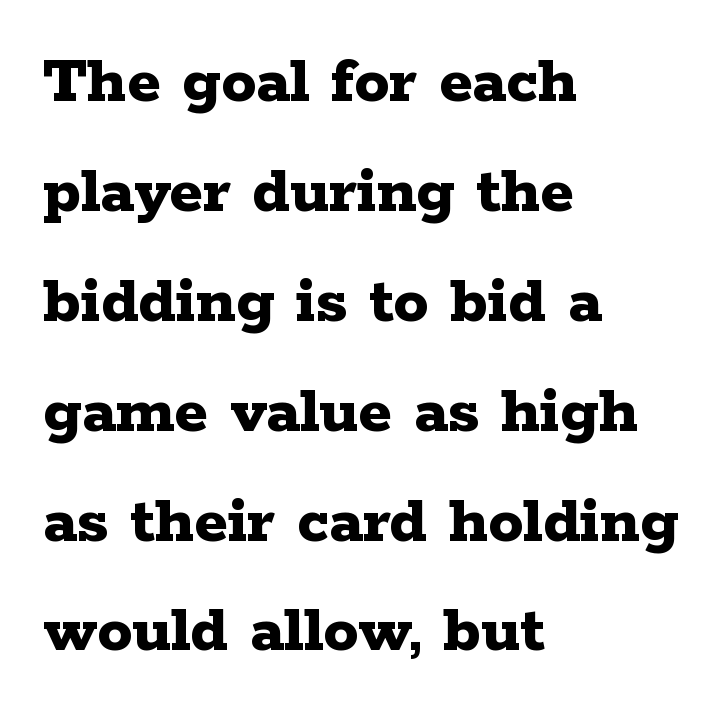
{"serif": "yes", "italic": "no", "bold": "yes", "weight": "bold", "width": "wide", "stroke_contrast": "low", "x_height": "medium", "monospaced": "no", "underline": "no", "align": "left", "line_spacing": "normal", "line_spacing_ratio": 1.57, "letter_spacing": "normal", "letter_spacing_em": 0.0, "glyph_px": 70}
